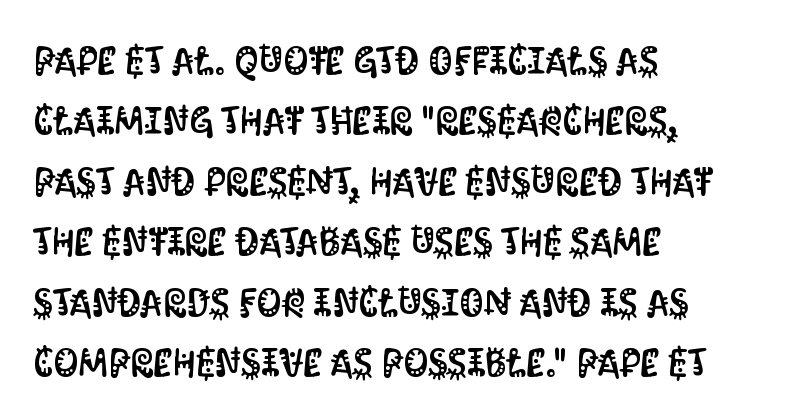
{"serif": "no", "italic": "no", "width": "condensed", "stroke_contrast": "medium", "x_height": "large", "monospaced": "no", "underline": "no", "align": "left", "line_spacing": "normal", "line_spacing_ratio": 1.55, "letter_spacing": "normal", "letter_spacing_em": 0.0, "glyph_px": 39}
